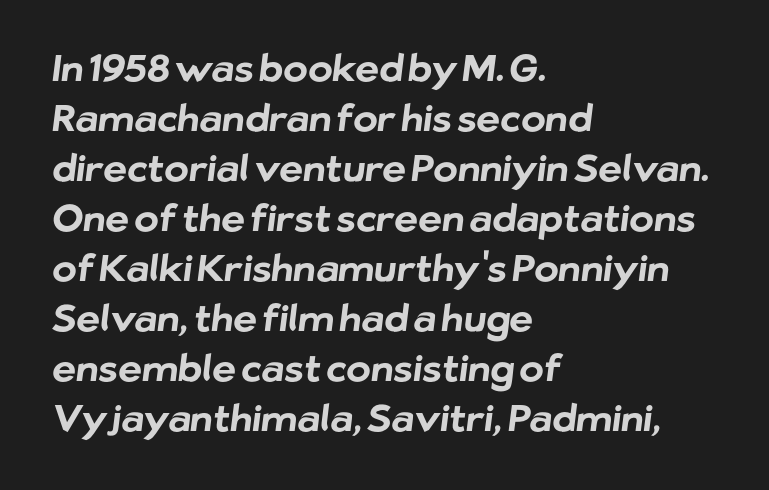
Q: Is the text bold? A: Yes.
Q: Is the typeface a serif or a sans-serif typeface? A: Sans-serif.
Q: Is the text underlined? A: No.
Q: How is the paragraph aligned? A: Left-aligned.
Q: Is the spacing between letters normal or unusually wide? A: Normal.
Q: Is the spacing between lines tight, normal or loose? A: Normal.
Q: Width (condensed, normal, or wide)? A: Normal.
Q: Stroke contrast? A: Low.
Q: x-height? A: Medium.
Q: Monospaced? A: No.
